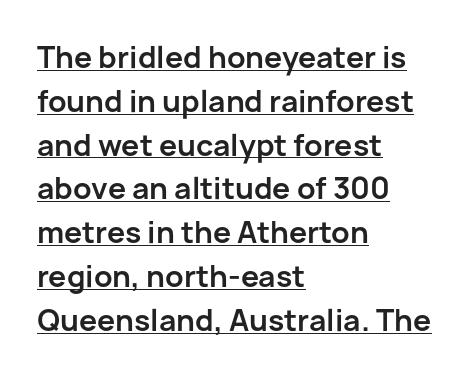
The image shows 29 px bold sans-serif type, upright; set left-aligned, normal line spacing (1.51x), normal letter spacing, underlined; low stroke contrast and a medium x-height.
